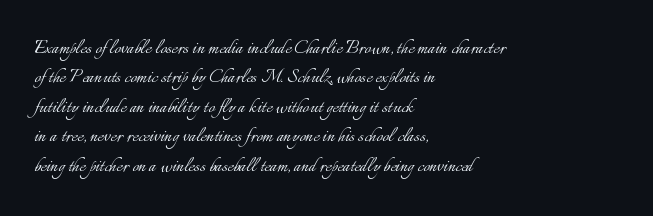
The image shows 23 px text type; set left-aligned, normal line spacing (1.28x), normal letter spacing, not underlined.
